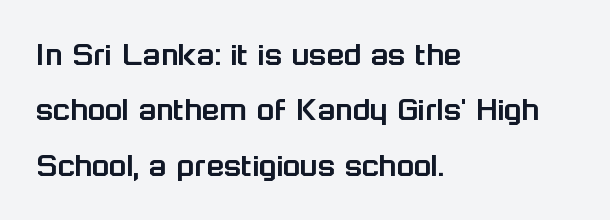
{"serif": "no", "italic": "no", "width": "normal", "stroke_contrast": "low", "x_height": "medium", "monospaced": "no", "underline": "no", "align": "left", "line_spacing": "normal", "line_spacing_ratio": 1.54, "letter_spacing": "normal", "letter_spacing_em": 0.0, "glyph_px": 36}
